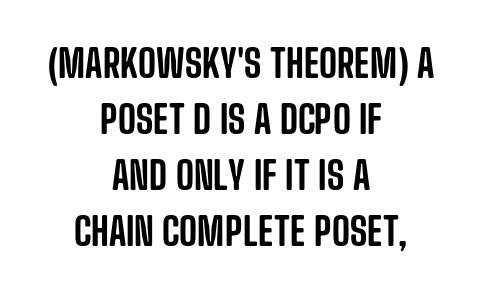
{"serif": "no", "italic": "no", "width": "condensed", "stroke_contrast": "low", "x_height": "large", "monospaced": "no", "underline": "no", "align": "center", "line_spacing": "normal", "line_spacing_ratio": 1.44, "letter_spacing": "normal", "letter_spacing_em": 0.0, "glyph_px": 39}
